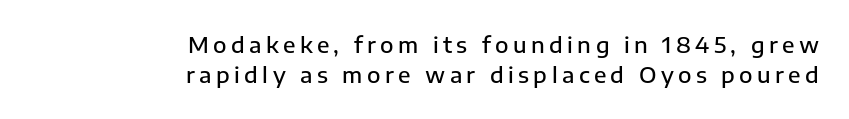
Q: Is the text bold? A: Semi-bold.
Q: Is the text italic (slanted)? A: No, it is upright.
Q: Is the text underlined? A: No.
Q: How is the paragraph aligned? A: Right-aligned.
Q: Is the spacing between letters normal or unusually wide? A: Unusually wide.
Q: Is the spacing between lines tight, normal or loose? A: Normal.
